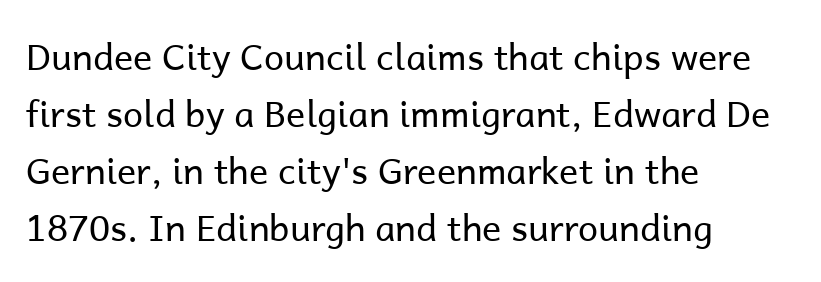
Q: Is the text bold? A: No.
Q: Is the text italic (slanted)? A: No, it is upright.
Q: Is the typeface a serif or a sans-serif typeface? A: Sans-serif.
Q: Is the text underlined? A: No.
Q: How is the paragraph aligned? A: Left-aligned.
Q: Is the spacing between letters normal or unusually wide? A: Normal.
Q: Is the spacing between lines tight, normal or loose? A: Normal.
Q: Width (condensed, normal, or wide)? A: Normal.
Q: Stroke contrast? A: Low.
Q: x-height? A: Medium.
Q: Monospaced? A: No.
